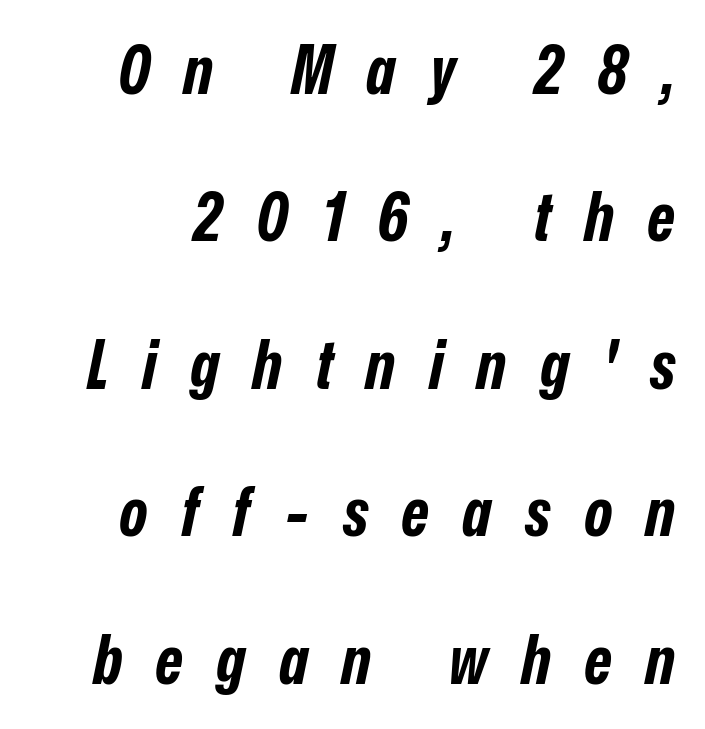
The image shows 67 px bold, condensed type, italic (leaning right); set loose line spacing (2.2x), unusually wide letter spacing (+0.5 em), not underlined; low stroke contrast and a medium x-height.
